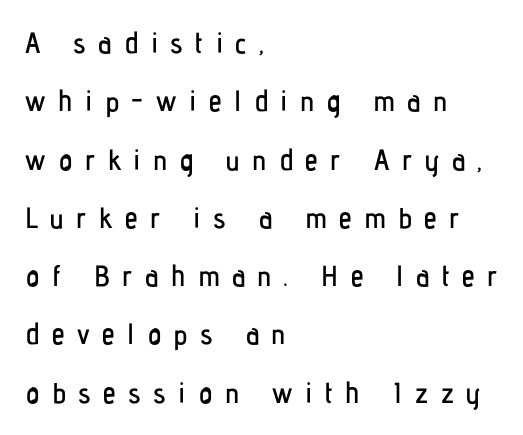
You could not count columns in this text — the font is proportionally spaced. The face used here is rendered with a markedly widened letterfit. Is the block centered? No — it sits flush against the left margin. Observe the absence of serifs on each vertical stroke in this sample. The specimen omits any rule beneath the text block's lines. Is there much room between lines? Yes — plenty of vertical air separates them.
